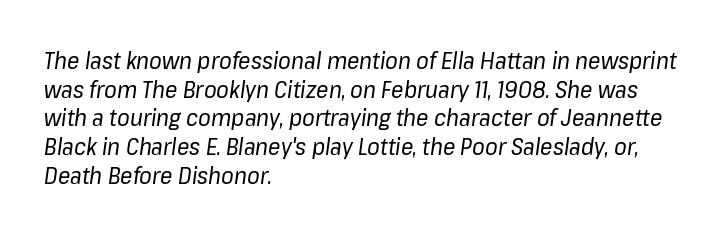
{"italic": "yes", "lean": "right", "slant_degrees": 8, "bold": "no", "underline": "no", "align": "left", "line_spacing": "normal", "line_spacing_ratio": 1.25, "letter_spacing": "normal", "letter_spacing_em": 0.0, "glyph_px": 23}
